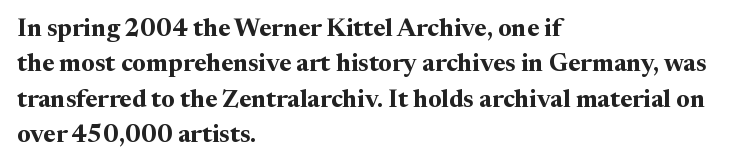
The strokes are fattened all the way to bold. Does the copy run flush right? No — it runs flush left. The face used here is rendered with its standard letterfit. Does the leading feel generous? No, just average. The typography opts for an upright posture over an oblique one.
